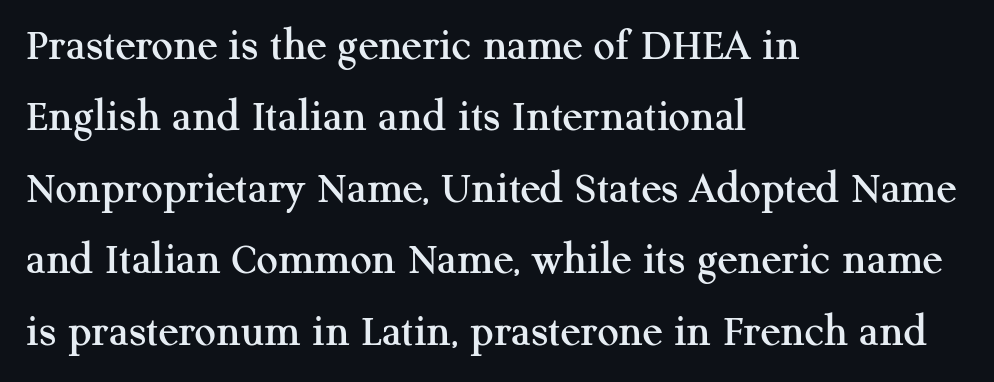
Stroke terminals: seriffed. Style check: upright. This rendering uses left alignment, leaving the right contour irregular. The rendering keeps characters at their native spacing.
